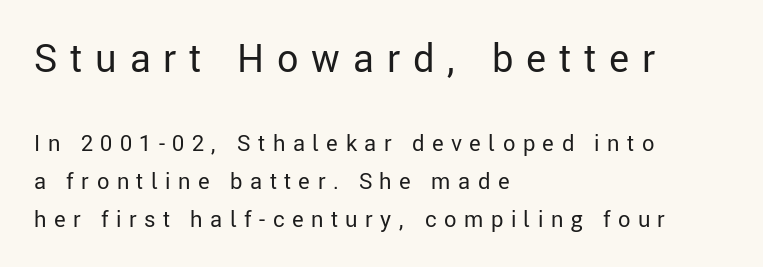
Q: Is the text bold? A: No.
Q: Is the text italic (slanted)? A: No, it is upright.
Q: Is the typeface a serif or a sans-serif typeface? A: Sans-serif.
Q: Is the text underlined? A: No.
Q: How is the paragraph aligned? A: Left-aligned.
Q: Is the spacing between letters normal or unusually wide? A: Unusually wide.
Q: Which block of text is set in a larger size, the first (top) or the second (bottom)? A: The first (top) one.
Q: Width (condensed, normal, or wide)? A: Normal.
Q: Stroke contrast? A: Low.
Q: x-height? A: Medium.
Q: Monospaced? A: No.
